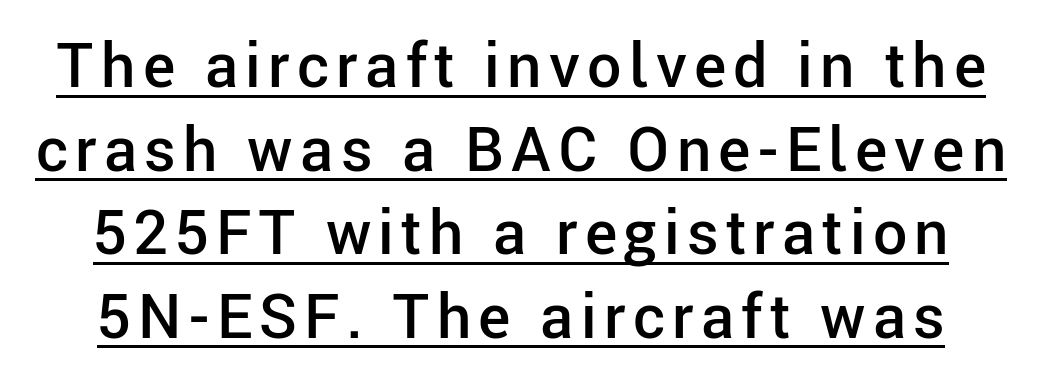
A semibold gives these letters moderate extra thickness, short of bold. Whoever set this chose a conventional vertical rhythm. These characters rest on top of a visible drawn line. Check where the strokes stop: nothing finishes them off — pure sans. Spacing verdict: proportional, widths tailored to each character.
